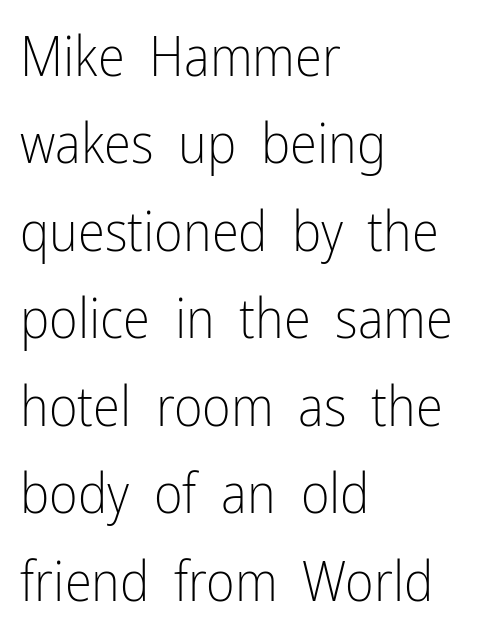
The image shows 55 px light, condensed sans-serif type, upright; set left-aligned, normal line spacing (1.59x), normal letter spacing, not underlined; low stroke contrast and a medium x-height.
